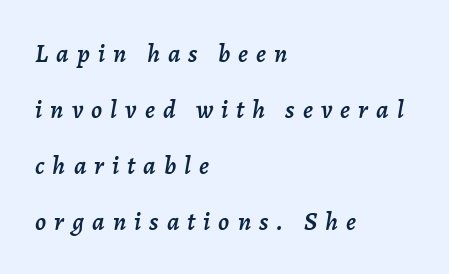
The image shows 26 px text type, italic (leaning right); set left-aligned, loose line spacing (2.15x), unusually wide letter spacing (+0.31 em), not underlined.
